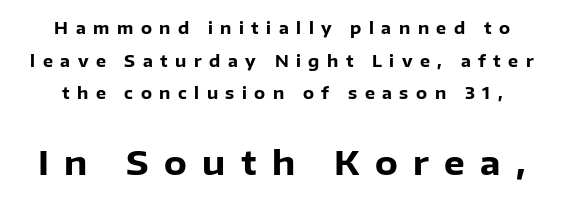
The space directly below the letters is spotless. The passage shown stacks its lines with a broad gap. Summary of weight: heavy, a full bold. Someone cranked the tracking dial way up on this one. Between these two stacked blocks, the lower one wins on size. Looks like regular typesetting: each glyph gets only the width it needs.
